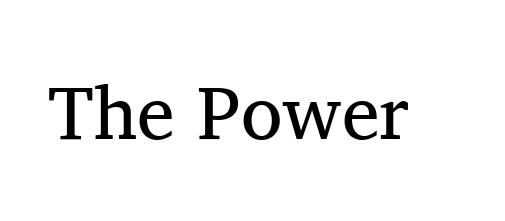
The passage shown is not underscored anywhere. The weight tops out at a normal text grade. This is the regular roman posture of the typeface. Letterform terminals end in serifs throughout the passage. Caption: standard tracking, unaltered.
